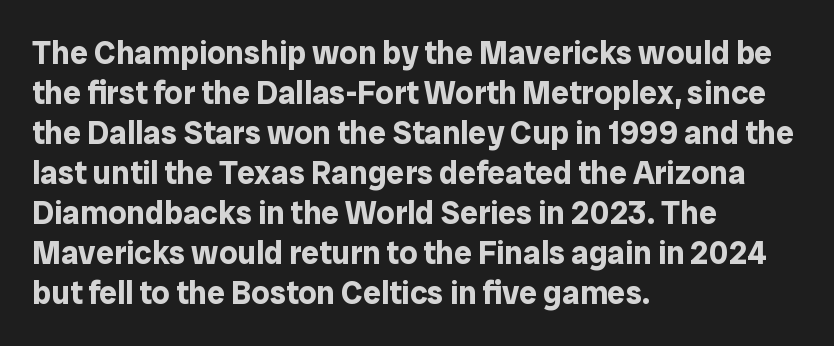
Q: Is the text bold? A: Yes.
Q: Is the text italic (slanted)? A: No, it is upright.
Q: Is the typeface a serif or a sans-serif typeface? A: Sans-serif.
Q: Is the text underlined? A: No.
Q: How is the paragraph aligned? A: Left-aligned.
Q: Is the spacing between letters normal or unusually wide? A: Normal.
Q: Is the spacing between lines tight, normal or loose? A: Normal.
Q: Width (condensed, normal, or wide)? A: Normal.
Q: Stroke contrast? A: Low.
Q: x-height? A: Medium.
Q: Monospaced? A: No.
